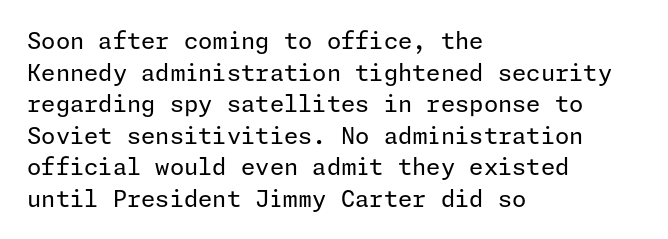
The image shows 23 px text type, upright; set left-aligned, normal line spacing (1.37x), normal letter spacing, not underlined.
